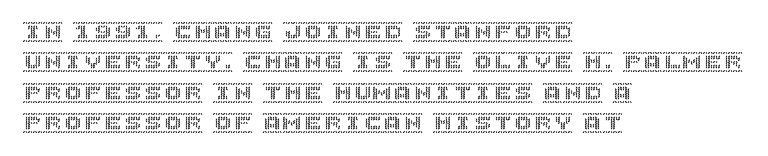
Q: Is the text italic (slanted)? A: No, it is upright.
Q: Is the text underlined? A: No.
Q: How is the paragraph aligned? A: Left-aligned.
Q: Is the spacing between letters normal or unusually wide? A: Normal.
Q: Is the spacing between lines tight, normal or loose? A: Normal.
